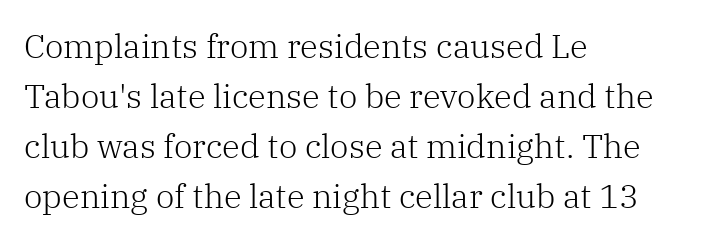
Reading down the block, your eye returns to a fixed left position each line. The glyphs in this specimen are seriffed. The font is comparable to plain body text, perhaps lighter. The rendering uses natural spacing where letterforms have individual widths.
